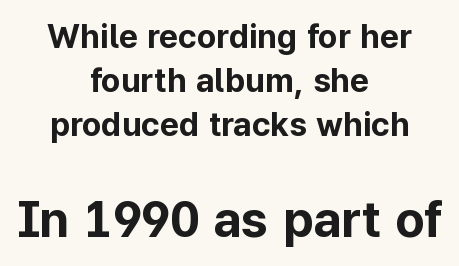
{"serif": "no", "italic": "no", "bold": "yes", "weight": "bold", "width": "normal", "stroke_contrast": "low", "x_height": "medium", "monospaced": "no", "underline": "no", "align": "center", "line_spacing": "normal", "line_spacing_ratio": 1.34, "letter_spacing": "normal", "letter_spacing_em": 0.0, "larger_block": "second", "size_ratio": 1.52, "glyph_px": 50}
